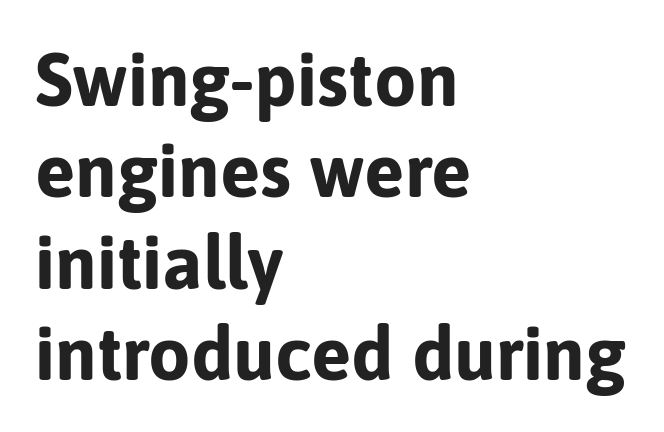
The image shows 75 px bold sans-serif type, upright; set left-aligned, line spacing 1.22x, normal letter spacing, not underlined; low stroke contrast and a medium x-height.
